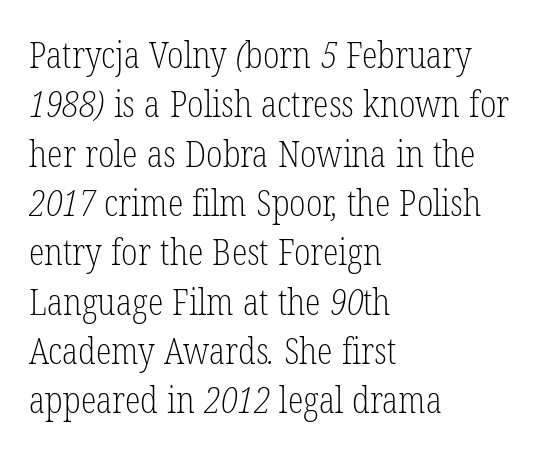
The image shows 36 px light, condensed serif type; set left-aligned, normal line spacing (1.37x), normal letter spacing, not underlined; low stroke contrast and a medium x-height.
